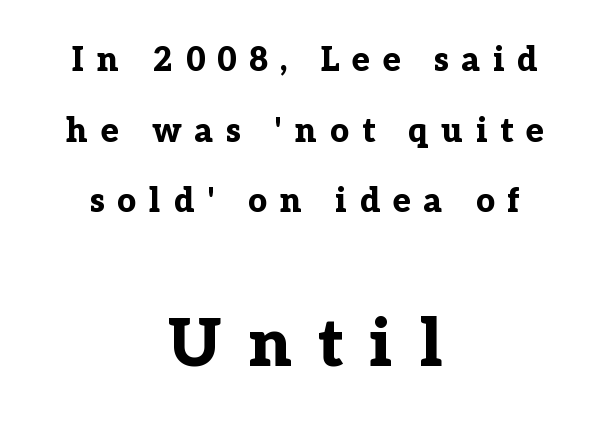
The image shows 66 px bold serif type, upright; set centered, loose line spacing (2.14x), unusually wide letter spacing (+0.39 em), not underlined; the second (bottom) block is 2.0x larger; low stroke contrast and a medium x-height.
